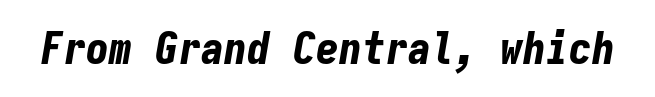
The image shows 46 px bold, condensed type, italic (leaning right), monospaced; set normal letter spacing, not underlined; low stroke contrast and a medium x-height.
